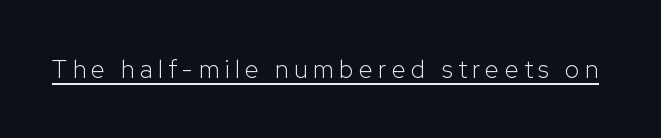
It's the straight-up-and-down kind of type. These glyphs show unthickened strokes, regular width or finer. Look at the tracking — it's clearly loosened, letters drifting apart. This rendering features underlined lettering.
